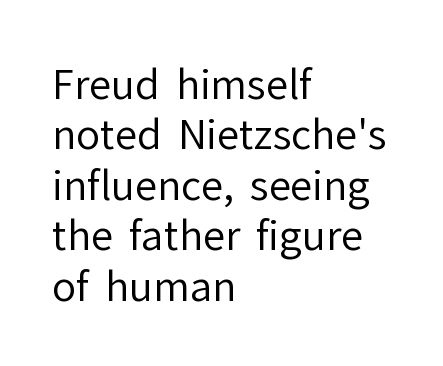
This sample has the flowing, uneven cadence of proportional lettering. You can tell from the bare stems that sans-serif type was used. The space beneath each line is pristine and unruled. Every character sits straight up, as roman type does. In terms of leading, this rendering sits right in the middle.
